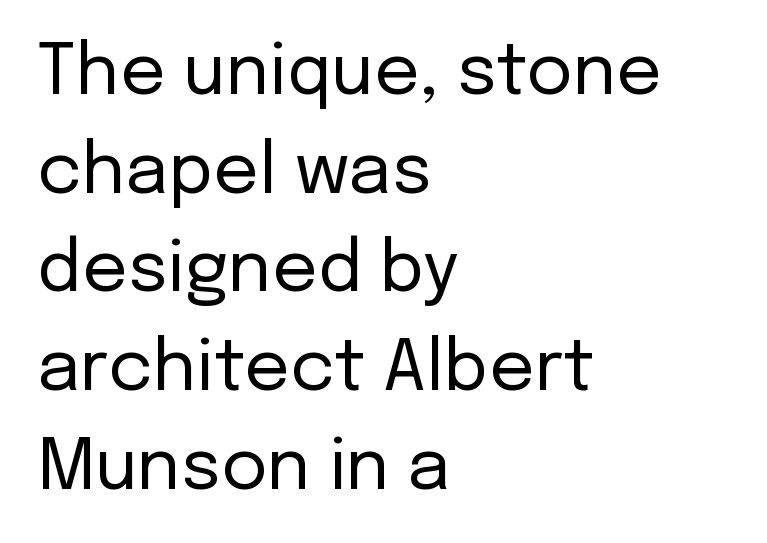
Q: Is the text bold? A: No.
Q: Is the text italic (slanted)? A: No, it is upright.
Q: Is the typeface a serif or a sans-serif typeface? A: Sans-serif.
Q: Is the text underlined? A: No.
Q: How is the paragraph aligned? A: Left-aligned.
Q: Is the spacing between letters normal or unusually wide? A: Normal.
Q: Is the spacing between lines tight, normal or loose? A: Normal.
Q: Width (condensed, normal, or wide)? A: Normal.
Q: Stroke contrast? A: Low.
Q: x-height? A: Medium.
Q: Monospaced? A: No.
